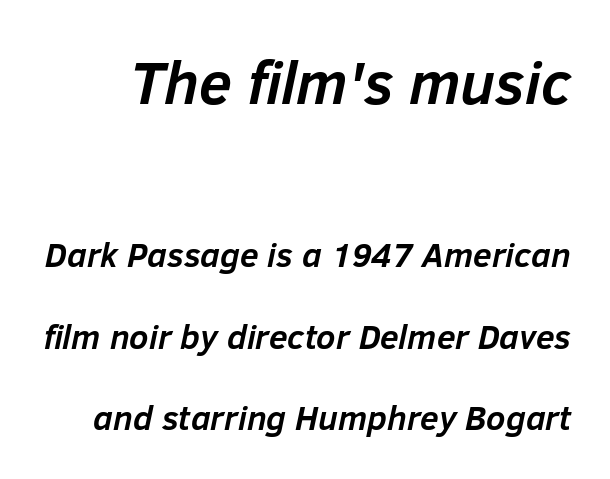
{"italic": "yes", "lean": "right", "slant_degrees": 12, "bold": "yes", "weight": "semibold", "width": "normal", "stroke_contrast": "low", "x_height": "medium", "monospaced": "no", "underline": "no", "line_spacing": "loose", "line_spacing_ratio": 2.39, "letter_spacing": "normal", "letter_spacing_em": 0.0, "larger_block": "first", "size_ratio": 1.76, "glyph_px": 60}
